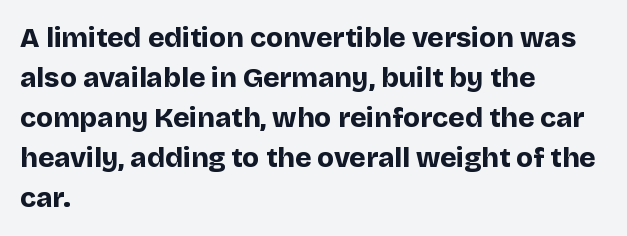
Q: Is the text bold? A: Yes.
Q: Is the text italic (slanted)? A: No, it is upright.
Q: Is the typeface a serif or a sans-serif typeface? A: Sans-serif.
Q: Is the text underlined? A: No.
Q: How is the paragraph aligned? A: Left-aligned.
Q: Is the spacing between letters normal or unusually wide? A: Normal.
Q: Is the spacing between lines tight, normal or loose? A: Normal.
Q: Width (condensed, normal, or wide)? A: Normal.
Q: Stroke contrast? A: Low.
Q: x-height? A: Large.
Q: Monospaced? A: No.
